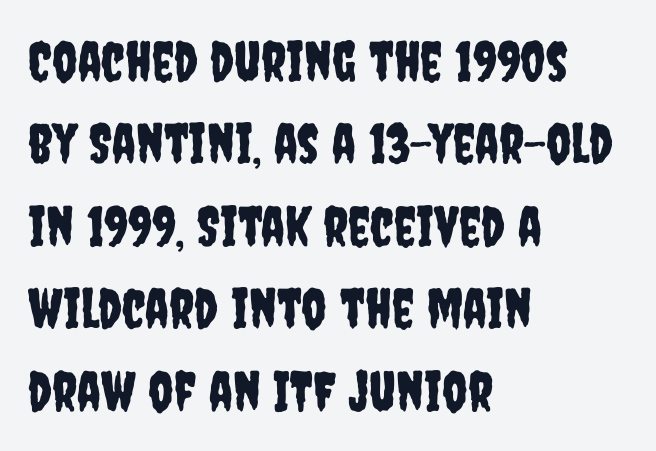
Q: Is the text italic (slanted)? A: No, it is upright.
Q: Is the typeface a serif or a sans-serif typeface? A: Sans-serif.
Q: Is the text underlined? A: No.
Q: How is the paragraph aligned? A: Left-aligned.
Q: Is the spacing between letters normal or unusually wide? A: Normal.
Q: Is the spacing between lines tight, normal or loose? A: Normal.
Q: Width (condensed, normal, or wide)? A: Condensed.
Q: Stroke contrast? A: Low.
Q: x-height? A: Large.
Q: Monospaced? A: No.
